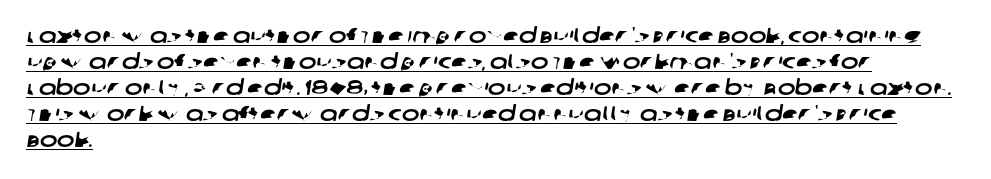
This is underlined copy, the kind a proofreader might mark for attention. You could call the tracking neutral — neither tight nor loose. Short and long lines alike share a common starting point at left.
